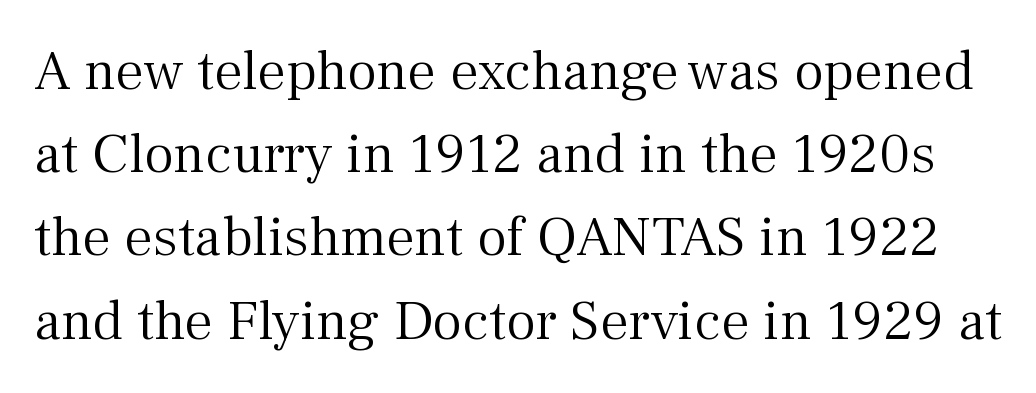
Q: Is the text bold? A: No.
Q: Is the text italic (slanted)? A: No, it is upright.
Q: Is the typeface a serif or a sans-serif typeface? A: Serif.
Q: Is the text underlined? A: No.
Q: Is the spacing between letters normal or unusually wide? A: Normal.
Q: Is the spacing between lines tight, normal or loose? A: Normal.
Q: Width (condensed, normal, or wide)? A: Normal.
Q: Stroke contrast? A: Medium.
Q: x-height? A: Medium.
Q: Monospaced? A: No.
